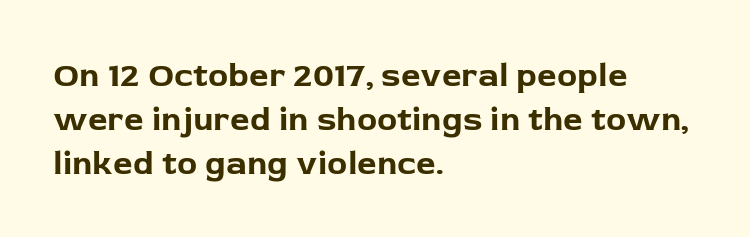
{"serif": "no", "italic": "no", "bold": "yes", "weight": "bold", "width": "normal", "stroke_contrast": "low", "x_height": "medium", "monospaced": "no", "underline": "no", "align": "left", "line_spacing": "normal", "line_spacing_ratio": 1.3, "letter_spacing": "normal", "letter_spacing_em": 0.0, "glyph_px": 34}
